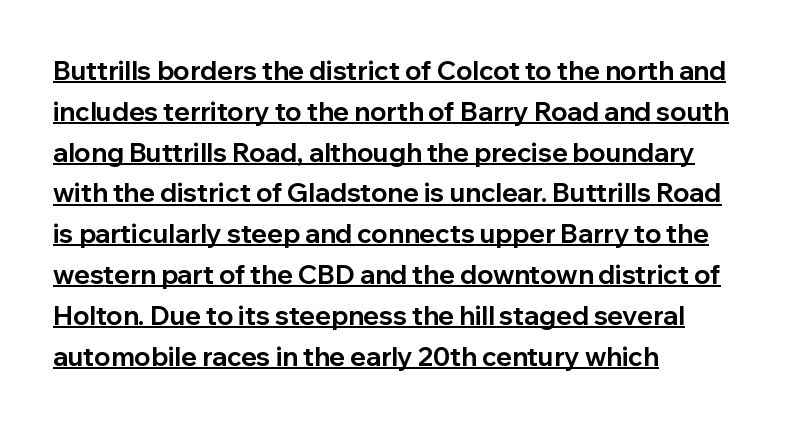
{"italic": "no", "bold": "yes", "underline": "yes", "align": "left", "line_spacing": "normal", "line_spacing_ratio": 1.57, "letter_spacing": "normal", "letter_spacing_em": 0.0, "glyph_px": 26}
